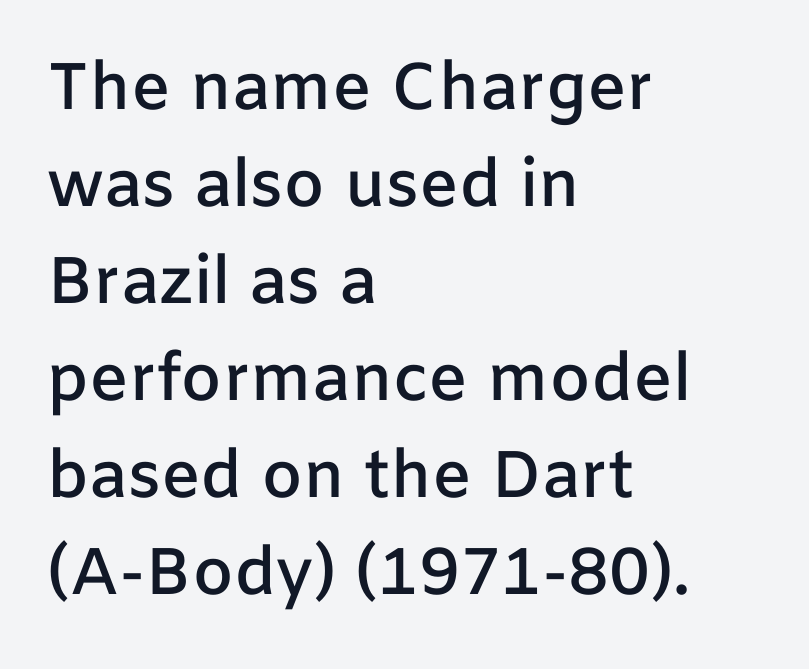
The typesetter chose a ragged-right arrangement here. The passage shown is semibold, sitting just below true bold. The type sits square on the baseline with zero lean. Do the characters align in a grid? No, the font is proportional.
